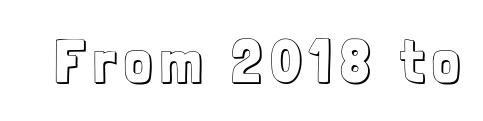
{"italic": "no", "width": "condensed", "x_height": "medium", "monospaced": "no", "underline": "no", "glyph_px": 61}
